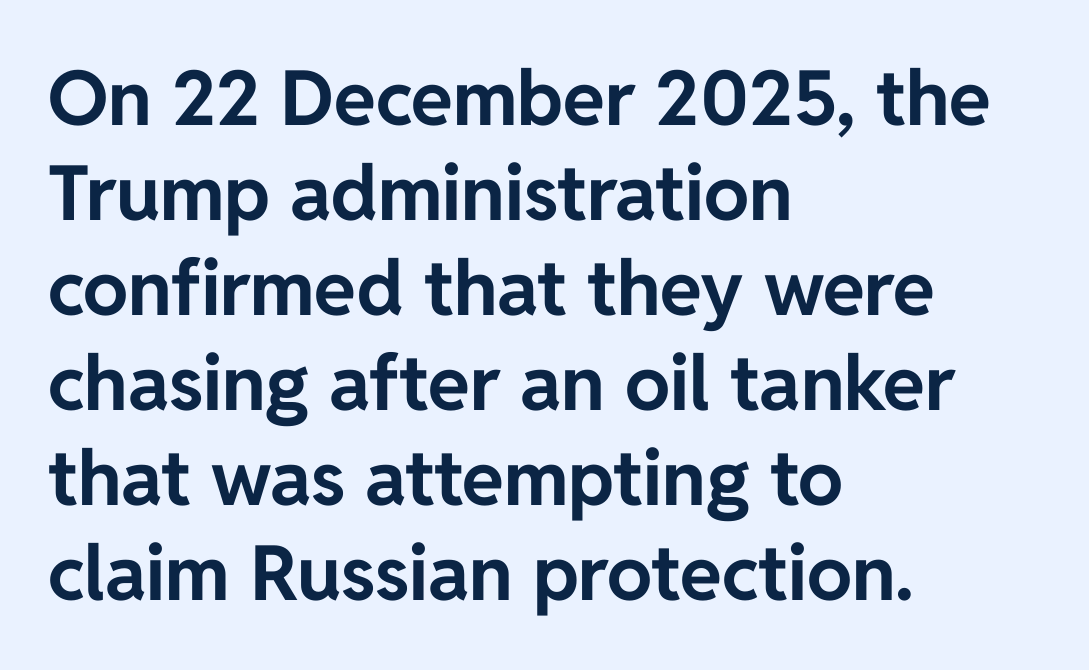
The image shows 76 px bold sans-serif type, upright; set left-aligned, normal line spacing (1.25x), normal letter spacing, not underlined; low stroke contrast and a medium x-height.
